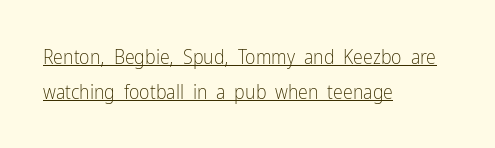
Every stem runs plumb, perpendicular to the baseline. The letterforms sit shoulder to shoulder at normal distance. Every word sits above its own underline. Nothing heavy about these letters — not bold at all.
